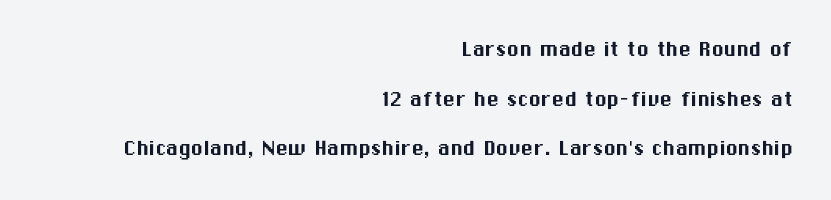
{"italic": "no", "underline": "no", "align": "right", "line_spacing": "loose", "line_spacing_ratio": 1.99, "letter_spacing": "normal", "letter_spacing_em": 0.0, "glyph_px": 25}
